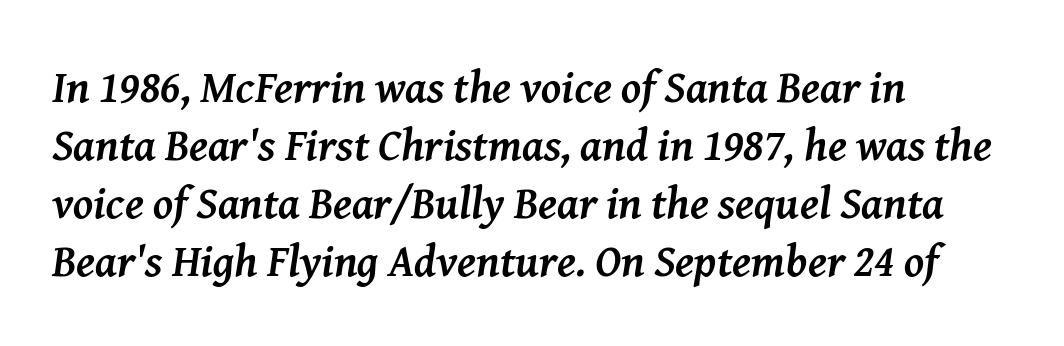
The passage shown stacks its lines at a standard gap. No extra tracking has been applied to these lines. You could not count columns in this text — the font is proportionally spaced. Type without underlining. It's the slanting kind of type.
